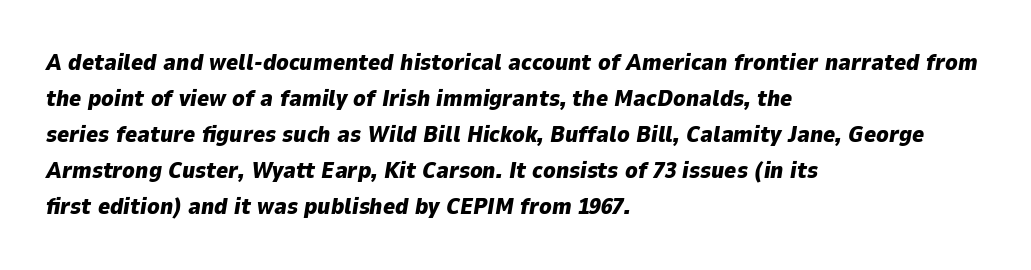
{"italic": "yes", "lean": "right", "slant_degrees": 9, "bold": "yes", "underline": "no", "align": "left", "line_spacing": "normal", "line_spacing_ratio": 1.57, "letter_spacing": "normal", "letter_spacing_em": 0.0, "glyph_px": 23}
